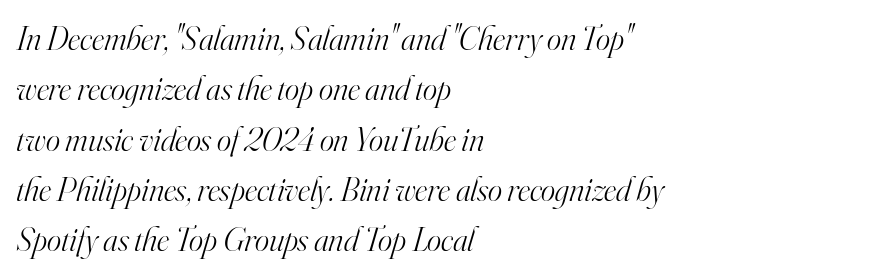
Line starts are locked; line ends wander. This sample keeps an unexceptional amount of space between lines. The strokes are not fattened; the text isn't bold. What stands out about the letter spacing? Nothing — it is the standard amount. The rendering uses natural spacing where letterforms have individual widths. This rendering features lettering with no underline.
